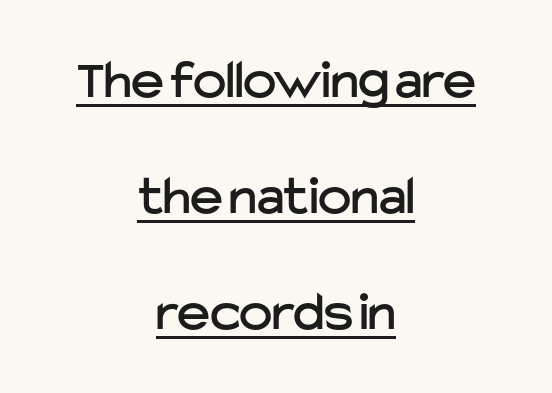
A student would call this center alignment; a typographer would say set centered. Typographically, this falls in the sans-serif category. Unlike italic type, these characters show no tilt at all. Glyph-to-glyph distance matches everyday printed text. These lines stand farther apart than default settings would place them. Is there an underline? Yes — a line sits under the letters.
